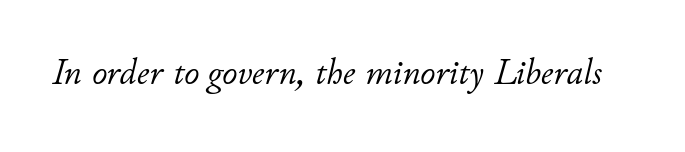
The image shows 37 px light type, italic (leaning right); set normal letter spacing, not underlined; low stroke contrast and a small x-height.
